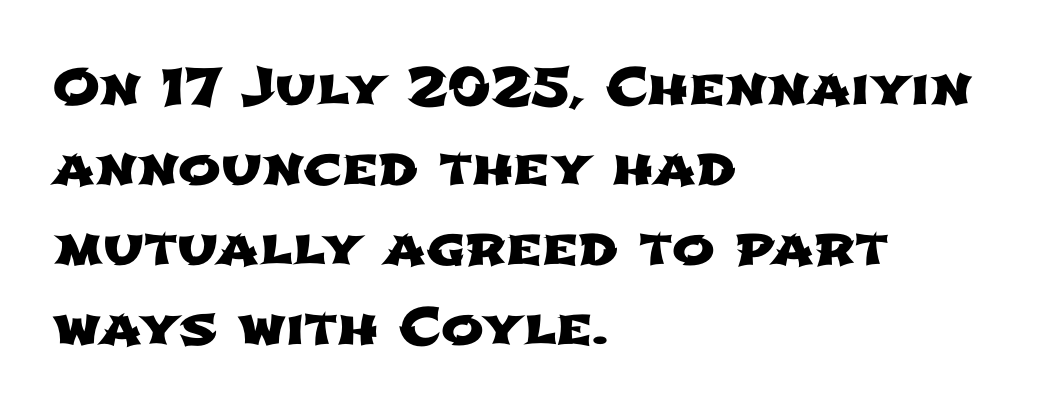
The image shows 51 px wide sans-serif type; set left-aligned, normal line spacing (1.57x), normal letter spacing, not underlined; low stroke contrast and a medium x-height.
